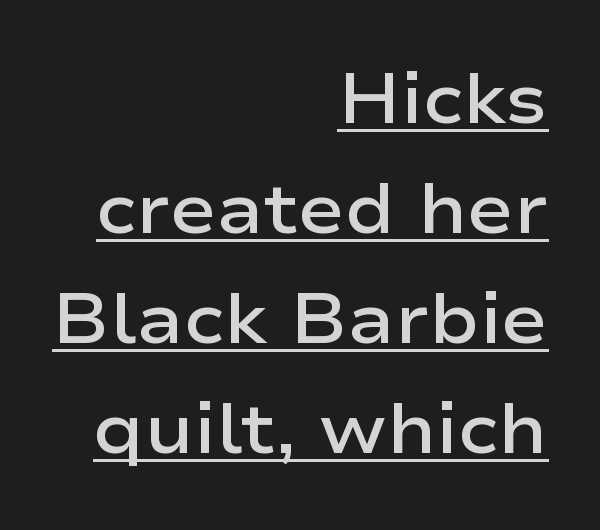
{"serif": "no", "italic": "no", "bold": "semi", "weight": "semibold", "width": "wide", "stroke_contrast": "low", "x_height": "medium", "monospaced": "no", "underline": "yes", "align": "right", "line_spacing": "normal", "line_spacing_ratio": 1.57, "letter_spacing": "normal", "letter_spacing_em": 0.0, "glyph_px": 70}
